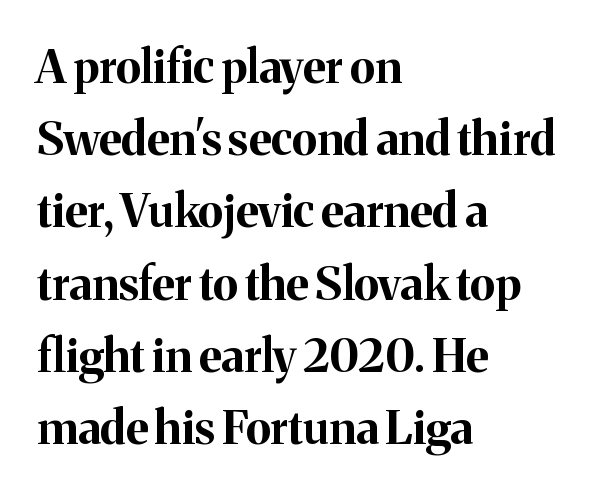
The image shows 46 px bold serif type, upright; set left-aligned, normal line spacing (1.57x), normal letter spacing, not underlined; medium stroke contrast and a medium x-height.
